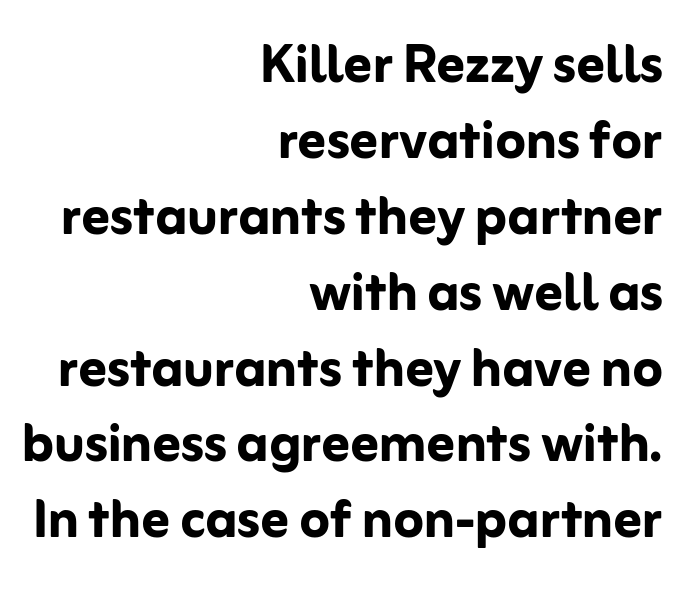
The image shows 69 px semibold sans-serif type, upright; set right-aligned, tight line spacing (1.1x), normal letter spacing, not underlined; low stroke contrast and a medium x-height.
